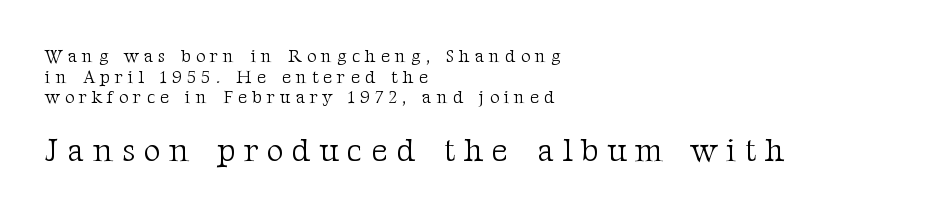
Q: Is the text bold? A: No.
Q: Is the text italic (slanted)? A: No, it is upright.
Q: Is the typeface a serif or a sans-serif typeface? A: Serif.
Q: Is the text underlined? A: No.
Q: How is the paragraph aligned? A: Left-aligned.
Q: Is the spacing between letters normal or unusually wide? A: Unusually wide.
Q: Is the spacing between lines tight, normal or loose? A: Tight.
Q: Which block of text is set in a larger size, the first (top) or the second (bottom)? A: The second (bottom) one.
Q: Width (condensed, normal, or wide)? A: Normal.
Q: Stroke contrast? A: Medium.
Q: x-height? A: Medium.
Q: Monospaced? A: No.
